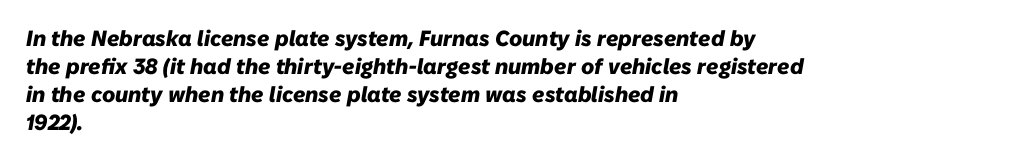
Q: Is the text bold? A: Yes.
Q: Is the text italic (slanted)? A: Yes, it leans right by about 10 degrees.
Q: Is the text underlined? A: No.
Q: How is the paragraph aligned? A: Left-aligned.
Q: Is the spacing between letters normal or unusually wide? A: Normal.
Q: Is the spacing between lines tight, normal or loose? A: Normal.
